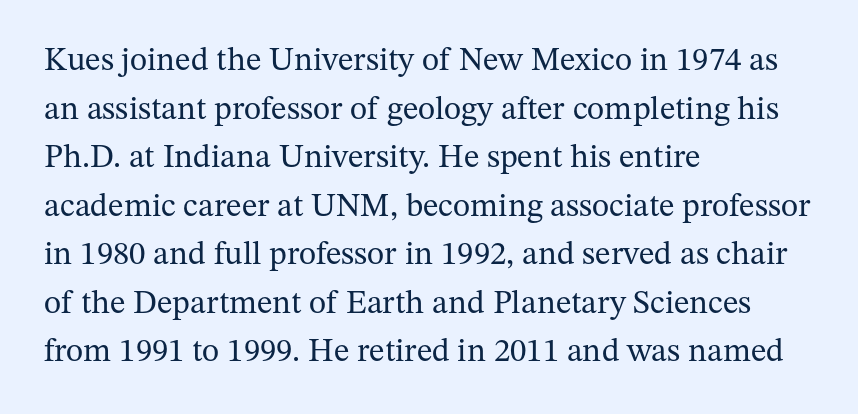
{"serif": "yes", "italic": "no", "bold": "no", "weight": "regular", "width": "normal", "stroke_contrast": "medium", "x_height": "medium", "monospaced": "no", "underline": "no", "align": "left", "line_spacing": "normal", "line_spacing_ratio": 1.47, "letter_spacing": "normal", "letter_spacing_em": 0.0, "glyph_px": 33}
